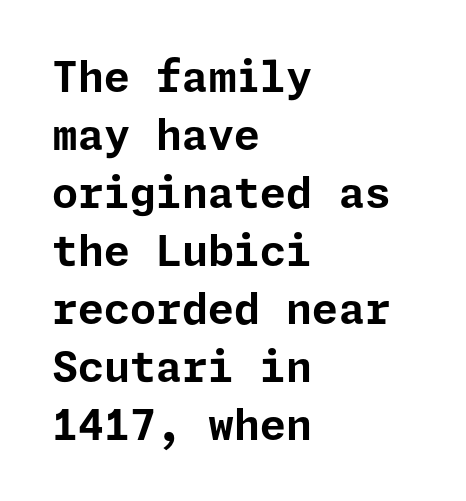
Letter spacing: default. The rendering uses a moderate line-height, typical for paragraphs. The ragged edge is on the right, which tells us the setting is flush left. A full-strength bold gives these letters their thick strokes. The glyphs in this specimen are sans serif.
